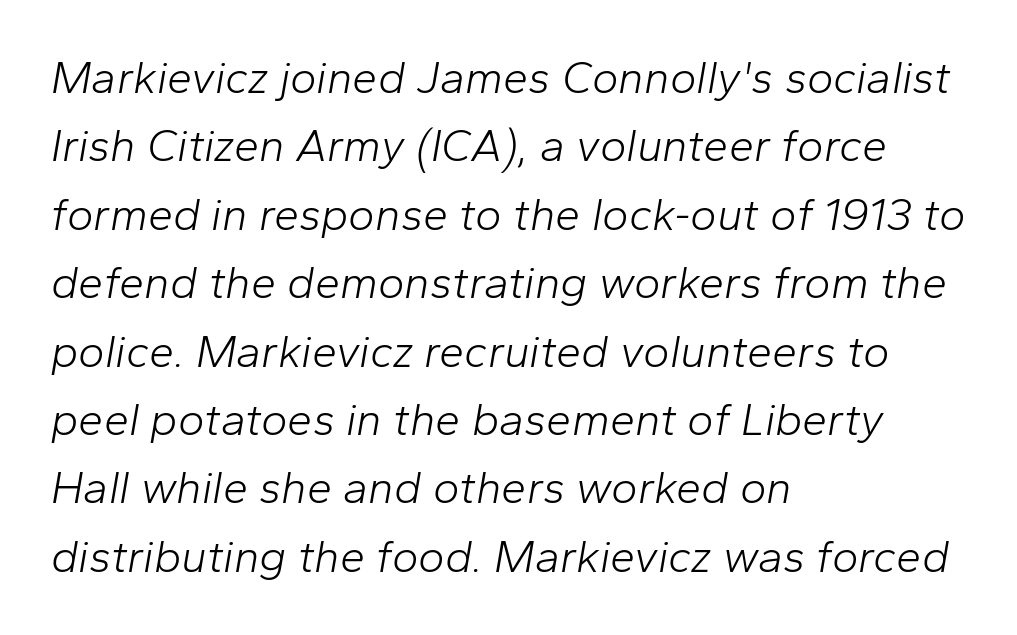
The image shows 45 px light type, italic (leaning right); set left-aligned, normal line spacing (1.52x), normal letter spacing, not underlined; low stroke contrast and a medium x-height.
